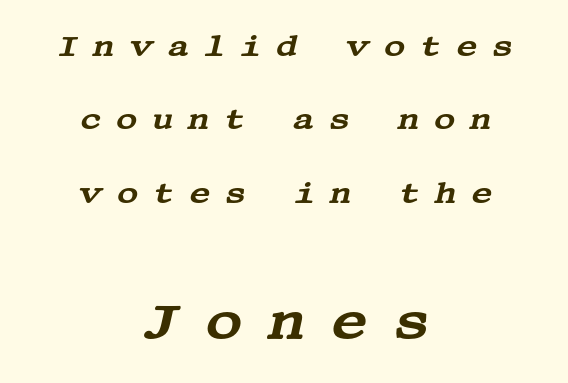
{"serif": "yes", "italic": "yes", "lean": "right", "slant_degrees": 13, "width": "wide", "stroke_contrast": "medium", "x_height": "large", "underline": "no", "align": "center", "line_spacing": "loose", "line_spacing_ratio": 2.45, "letter_spacing": "wide", "letter_spacing_em": 0.46, "larger_block": "second", "size_ratio": 1.73, "glyph_px": 52}
